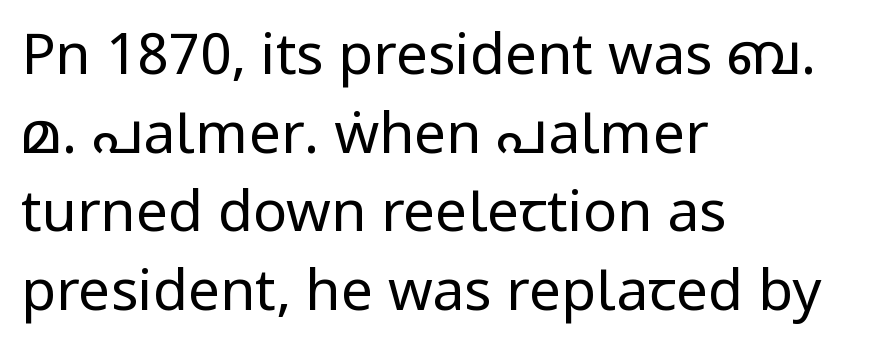
Q: Is the text bold? A: No.
Q: Is the text italic (slanted)? A: No, it is upright.
Q: Is the typeface a serif or a sans-serif typeface? A: Sans-serif.
Q: Is the text underlined? A: No.
Q: How is the paragraph aligned? A: Left-aligned.
Q: Is the spacing between letters normal or unusually wide? A: Normal.
Q: Is the spacing between lines tight, normal or loose? A: Normal.
Q: Width (condensed, normal, or wide)? A: Condensed.
Q: Stroke contrast? A: Low.
Q: x-height? A: Large.
Q: Monospaced? A: No.
